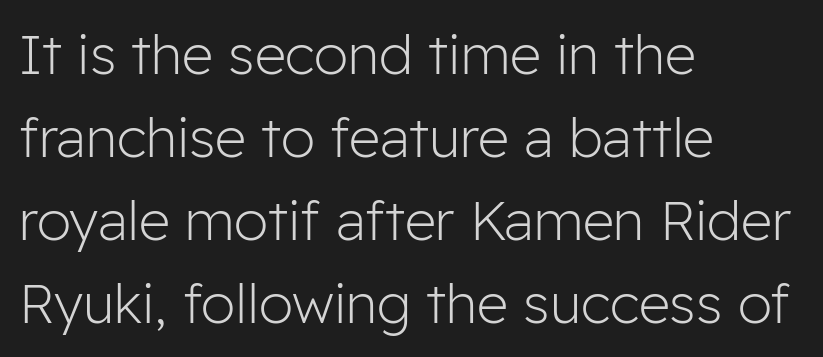
The image shows 55 px light sans-serif type, upright; set left-aligned, normal line spacing (1.51x), normal letter spacing, not underlined; low stroke contrast and a medium x-height.
